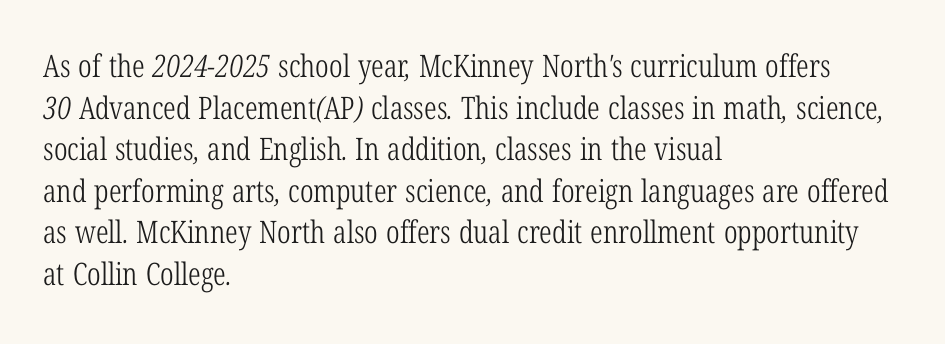
Look at the bottom of the vertical strokes: they flare into serifs here. Leftover space on each line is placed entirely after the last word. Words float on clear page, feet unadorned. The weight tops out at a normal text grade. The passage shown stacks its lines at a standard gap. Tracking here is standard; glyphs follow each other at the usual distance.
